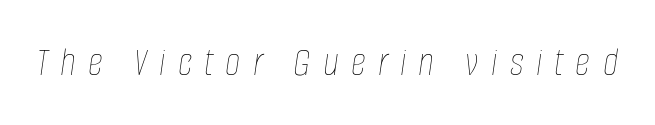
{"italic": "yes", "lean": "right", "slant_degrees": 8, "bold": "no", "weight": "thin", "width": "condensed", "stroke_contrast": "low", "x_height": "large", "monospaced": "no", "underline": "no", "letter_spacing": "wide", "letter_spacing_em": 0.29, "glyph_px": 42}
